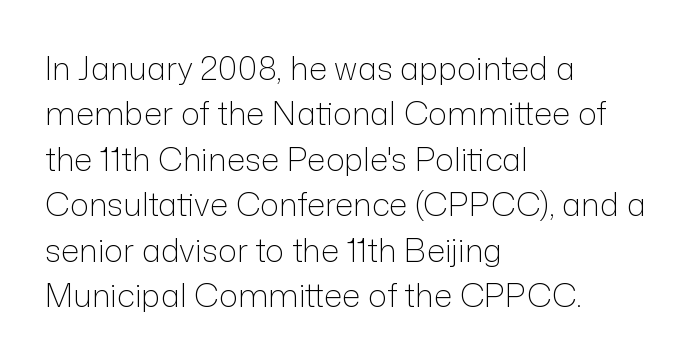
{"serif": "no", "italic": "no", "bold": "no", "weight": "light", "width": "normal", "stroke_contrast": "low", "x_height": "medium", "monospaced": "no", "underline": "no", "align": "left", "line_spacing": "normal", "line_spacing_ratio": 1.42, "letter_spacing": "normal", "letter_spacing_em": 0.0, "glyph_px": 32}
